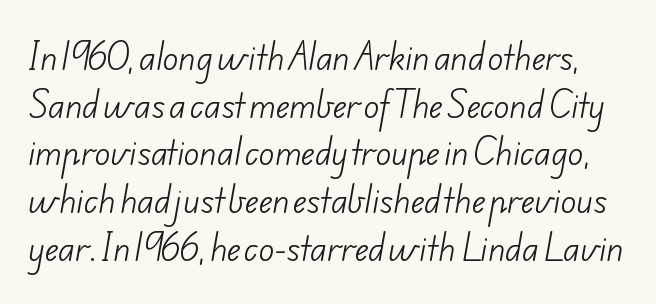
The image shows 32 px light sans-serif type; set normal line spacing (1.49x), normal letter spacing, not underlined; low stroke contrast and a small x-height.
